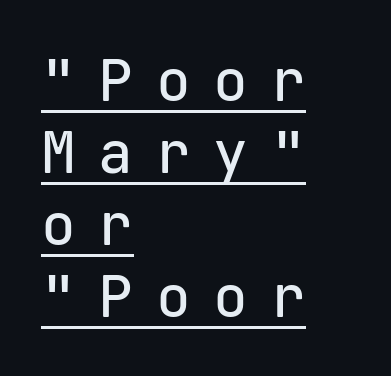
The face used here is monospaced, like something from a code editor. The glyphs in this specimen are sans serif. Glance below the letters and you will spot a drawn line. Does the copy run flush right? No — it runs flush left. Letter spacing: wide. Italic? Not at all — the glyphs are vertical.
